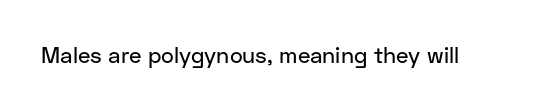
Tall strokes in this sample are plumb rather than angled. Short note: letters normally spaced. Lines of text with bare space underneath.
